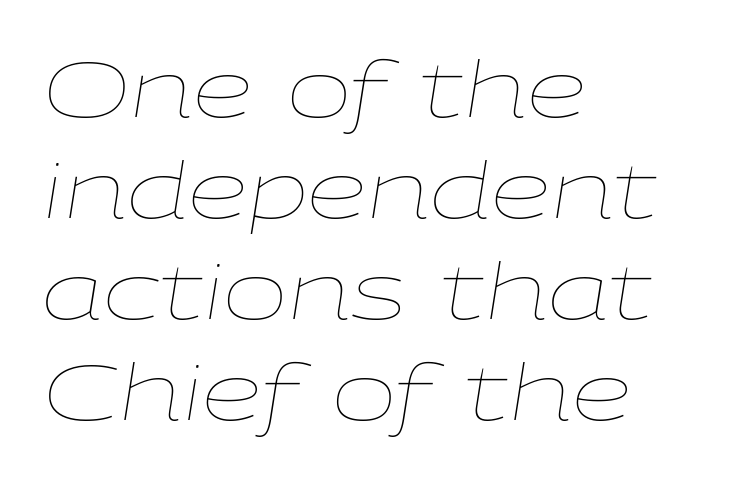
Q: Is the text bold? A: No.
Q: Is the text italic (slanted)? A: Yes, it leans right by about 9 degrees.
Q: Is the text underlined? A: No.
Q: How is the paragraph aligned? A: Left-aligned.
Q: Is the spacing between letters normal or unusually wide? A: Normal.
Q: Is the spacing between lines tight, normal or loose? A: Normal.
Q: Width (condensed, normal, or wide)? A: Wide.
Q: Stroke contrast? A: Low.
Q: x-height? A: Medium.
Q: Monospaced? A: No.
